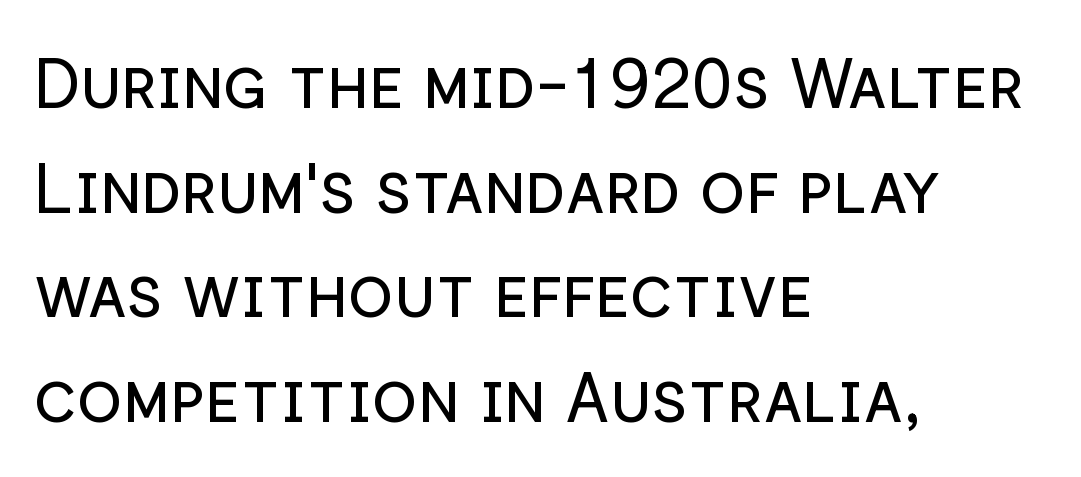
The image shows 68 px regular-weight sans-serif type, upright; set left-aligned, normal line spacing (1.54x), normal letter spacing, not underlined; low stroke contrast and a medium x-height.
